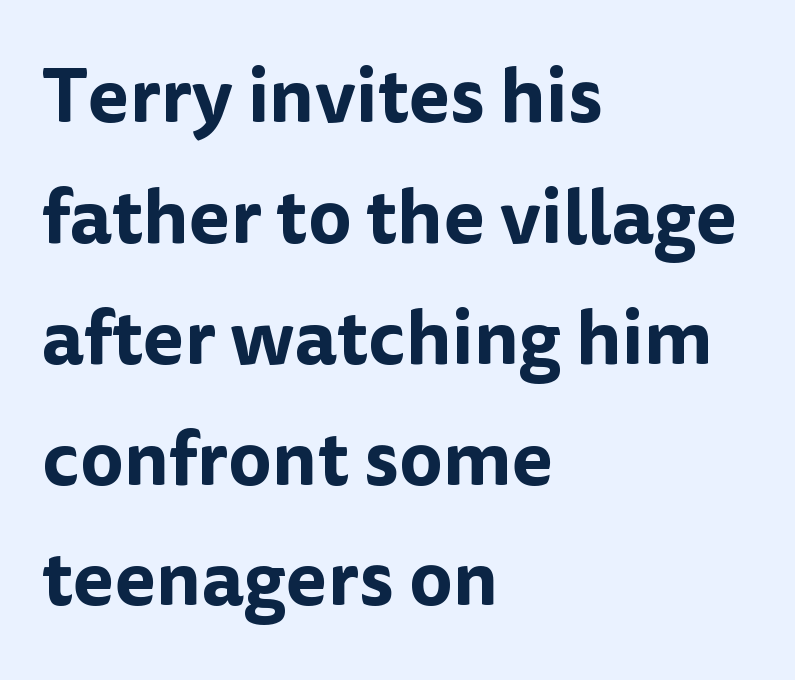
{"serif": "no", "italic": "no", "width": "normal", "stroke_contrast": "low", "x_height": "medium", "monospaced": "no", "underline": "no", "align": "left", "line_spacing": "normal", "line_spacing_ratio": 1.59, "letter_spacing": "normal", "letter_spacing_em": 0.0, "glyph_px": 76}
